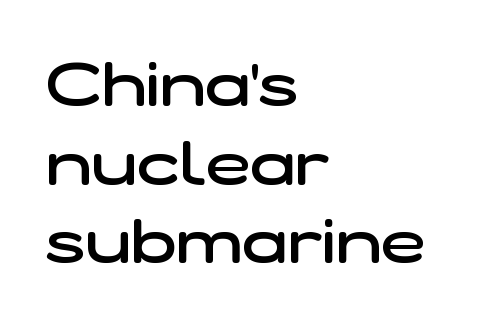
The image shows 60 px semibold, wide sans-serif type; set left-aligned, normal line spacing (1.31x), normal letter spacing, not underlined; low stroke contrast and a medium x-height.
